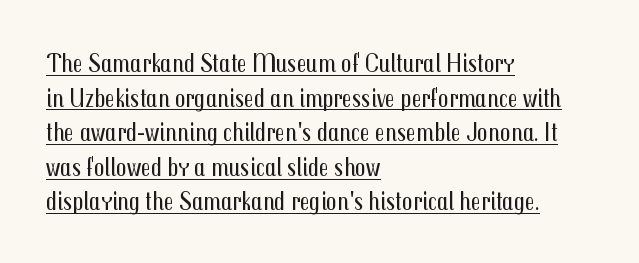
Q: Is the text bold? A: No.
Q: Is the text italic (slanted)? A: No, it is upright.
Q: Is the text underlined? A: Yes.
Q: How is the paragraph aligned? A: Left-aligned.
Q: Is the spacing between letters normal or unusually wide? A: Normal.
Q: Is the spacing between lines tight, normal or loose? A: Normal.
